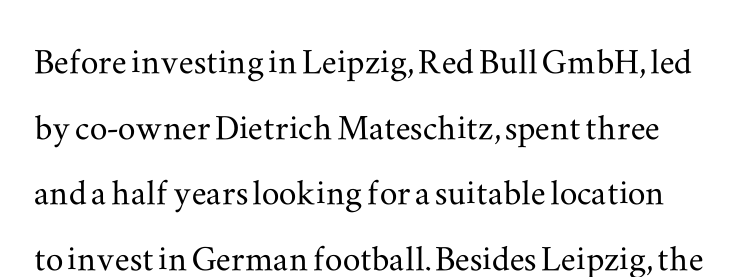
Q: Is the text italic (slanted)? A: No, it is upright.
Q: Is the typeface a serif or a sans-serif typeface? A: Serif.
Q: Is the text underlined? A: No.
Q: Is the spacing between letters normal or unusually wide? A: Normal.
Q: Is the spacing between lines tight, normal or loose? A: Normal.
Q: Width (condensed, normal, or wide)? A: Wide.
Q: Stroke contrast? A: Medium.
Q: x-height? A: Small.
Q: Monospaced? A: No.
